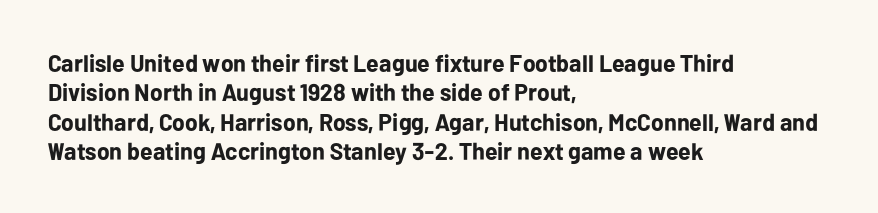
Q: Is the text bold? A: Yes.
Q: Is the text italic (slanted)? A: No, it is upright.
Q: Is the text underlined? A: No.
Q: How is the paragraph aligned? A: Left-aligned.
Q: Is the spacing between letters normal or unusually wide? A: Normal.
